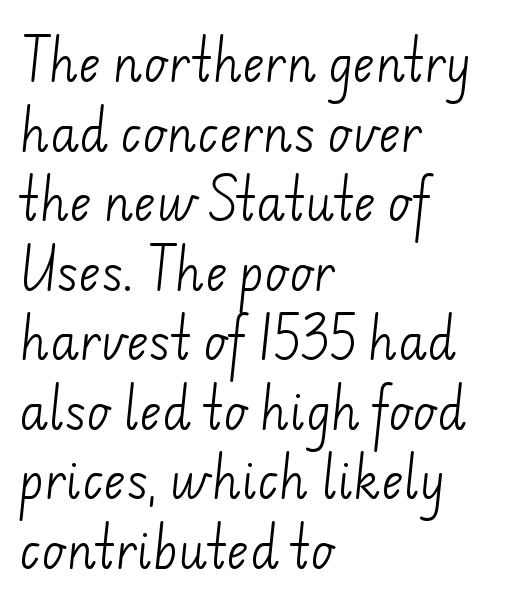
The passage shown is not underscored anywhere. Look at the tracking — it's just the regular setting, nothing added. Font category for this specimen: sans-serif. Bold? No — there's no thickening of the strokes. Looks like regular typesetting: each glyph gets only the width it needs. Successive baselines arrive at the customary interval.
